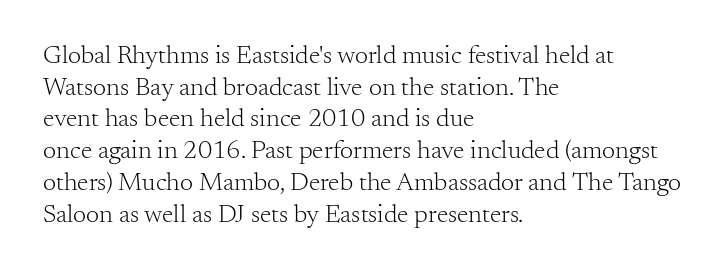
{"italic": "no", "bold": "no", "underline": "no", "align": "left", "line_spacing_ratio": 1.22, "letter_spacing": "normal", "letter_spacing_em": 0.0, "glyph_px": 26}
